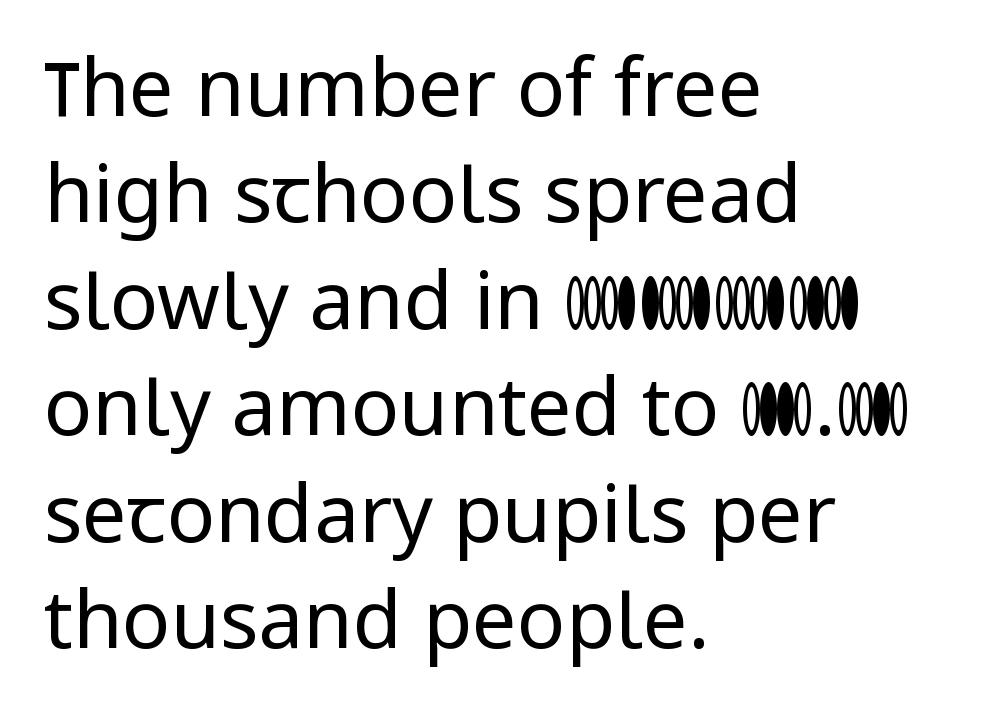
This is the regular roman posture of the typeface. Regarding leading, the lines here are spaced in the standard way. The specimen omits any rule beneath the text block's lines. Does extra space separate the letters? No, they use regular spacing. Teacher's note: observe the even left margin — that is flush-left alignment. Type style note: lacks serifs.
